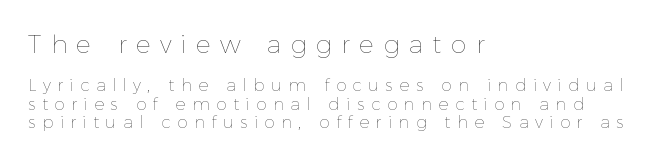
Q: Is the text bold? A: No.
Q: Is the text italic (slanted)? A: No, it is upright.
Q: Is the text underlined? A: No.
Q: How is the paragraph aligned? A: Left-aligned.
Q: Is the spacing between letters normal or unusually wide? A: Unusually wide.
Q: Is the spacing between lines tight, normal or loose? A: Tight.
Q: Which block of text is set in a larger size, the first (top) or the second (bottom)? A: The first (top) one.
